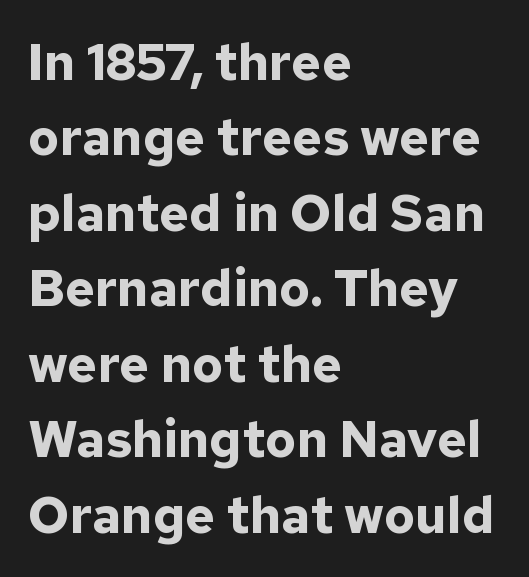
Q: Is the text bold? A: Yes.
Q: Is the text italic (slanted)? A: No, it is upright.
Q: Is the typeface a serif or a sans-serif typeface? A: Sans-serif.
Q: Is the text underlined? A: No.
Q: How is the paragraph aligned? A: Left-aligned.
Q: Is the spacing between letters normal or unusually wide? A: Normal.
Q: Is the spacing between lines tight, normal or loose? A: Normal.
Q: Width (condensed, normal, or wide)? A: Normal.
Q: Stroke contrast? A: Low.
Q: x-height? A: Medium.
Q: Monospaced? A: No.
